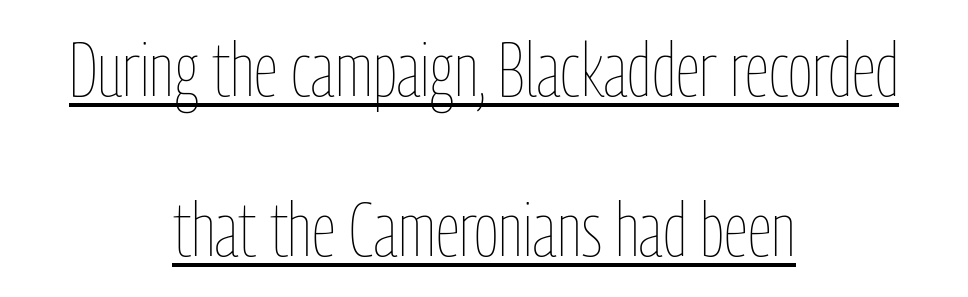
Q: Is the text bold? A: No.
Q: Is the text italic (slanted)? A: No, it is upright.
Q: Is the text underlined? A: Yes.
Q: How is the paragraph aligned? A: Centered.
Q: Is the spacing between letters normal or unusually wide? A: Normal.
Q: Is the spacing between lines tight, normal or loose? A: Loose.
Q: Width (condensed, normal, or wide)? A: Condensed.
Q: Stroke contrast? A: Low.
Q: x-height? A: Medium.
Q: Monospaced? A: No.
